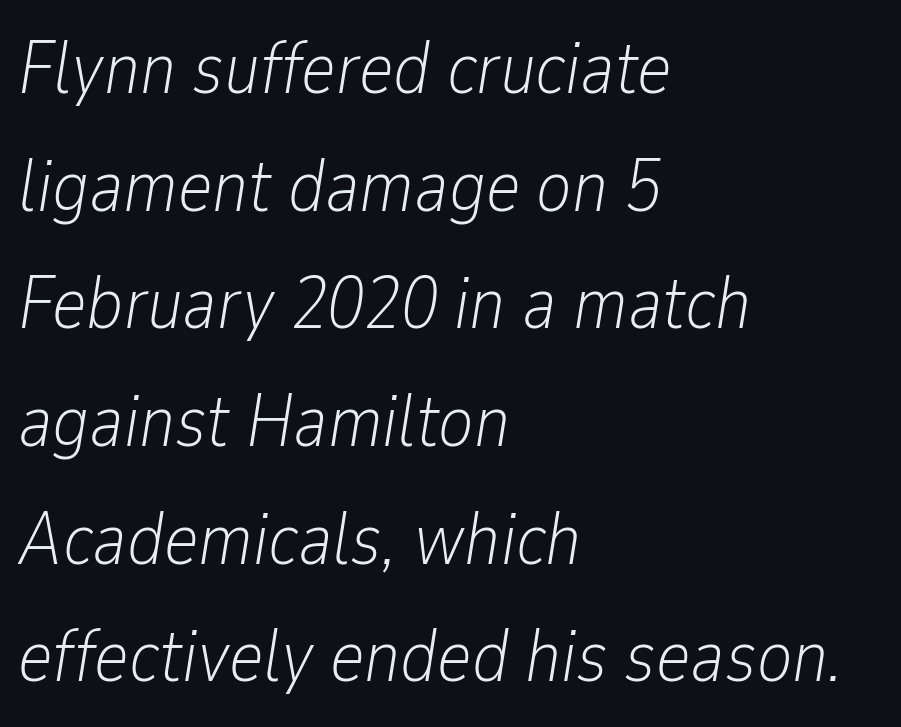
Q: Is the text bold? A: No.
Q: Is the text italic (slanted)? A: Yes, it leans right by about 9 degrees.
Q: Is the text underlined? A: No.
Q: How is the paragraph aligned? A: Left-aligned.
Q: Is the spacing between letters normal or unusually wide? A: Normal.
Q: Is the spacing between lines tight, normal or loose? A: Normal.
Q: Width (condensed, normal, or wide)? A: Condensed.
Q: Stroke contrast? A: Low.
Q: x-height? A: Medium.
Q: Monospaced? A: No.
